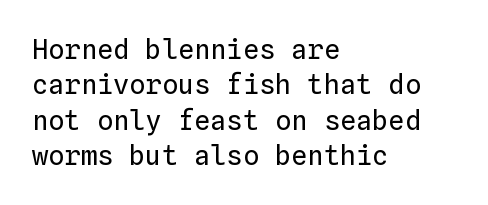
Line beginnings align vertically; line endings do not. The typography opts for an upright posture over an oblique one. Baseline-to-baseline distance is the conventional proportion of letter height. The characters are drawn with everyday or finer stroke widths. Here the glyphs are tracked normally, forming tight word shapes.
